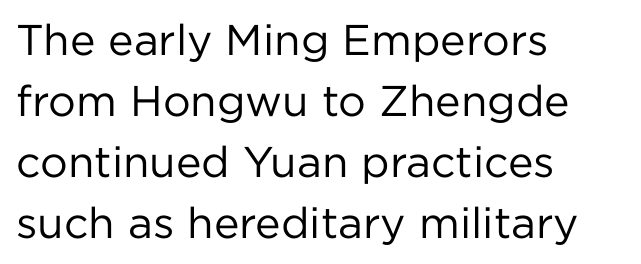
{"serif": "no", "italic": "no", "bold": "no", "weight": "regular", "width": "normal", "stroke_contrast": "low", "x_height": "medium", "monospaced": "no", "underline": "no", "align": "left", "line_spacing": "normal", "line_spacing_ratio": 1.42, "letter_spacing": "normal", "letter_spacing_em": 0.0, "glyph_px": 43}
